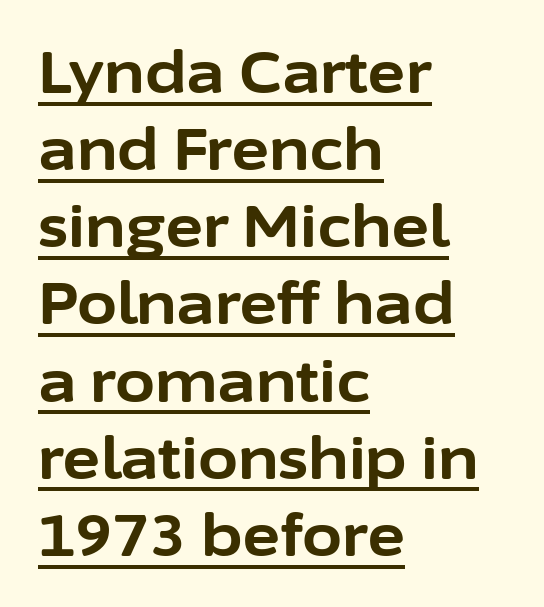
Q: Is the text bold? A: Yes.
Q: Is the text italic (slanted)? A: No, it is upright.
Q: Is the typeface a serif or a sans-serif typeface? A: Sans-serif.
Q: Is the text underlined? A: Yes.
Q: How is the paragraph aligned? A: Left-aligned.
Q: Is the spacing between letters normal or unusually wide? A: Normal.
Q: Is the spacing between lines tight, normal or loose? A: Normal.
Q: Width (condensed, normal, or wide)? A: Normal.
Q: Stroke contrast? A: Low.
Q: x-height? A: Medium.
Q: Monospaced? A: No.
